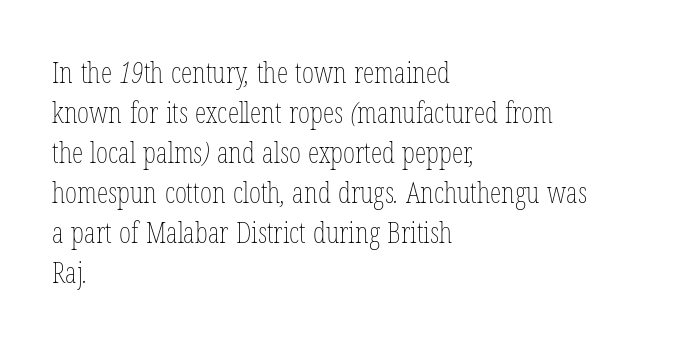
{"bold": "no", "weight": "thin", "width": "condensed", "stroke_contrast": "low", "x_height": "medium", "monospaced": "no", "underline": "no", "align": "left", "line_spacing": "normal", "line_spacing_ratio": 1.38, "letter_spacing": "normal", "letter_spacing_em": 0.0, "glyph_px": 29}
